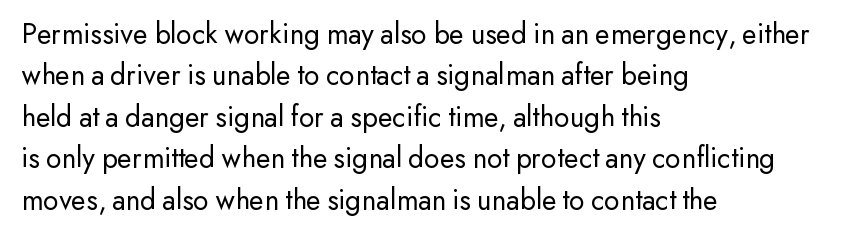
Bold? No — there's no thickening of the strokes. Do the characters align in a grid? No, the font is proportional. The passage is arranged the way most books set body copy — flush left. Decoration check: the copy has no underline.
